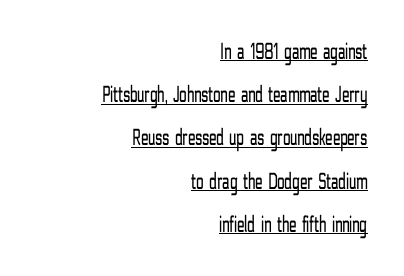
Q: Is the text bold? A: No.
Q: Is the text italic (slanted)? A: No, it is upright.
Q: Is the text underlined? A: Yes.
Q: How is the paragraph aligned? A: Right-aligned.
Q: Is the spacing between letters normal or unusually wide? A: Normal.
